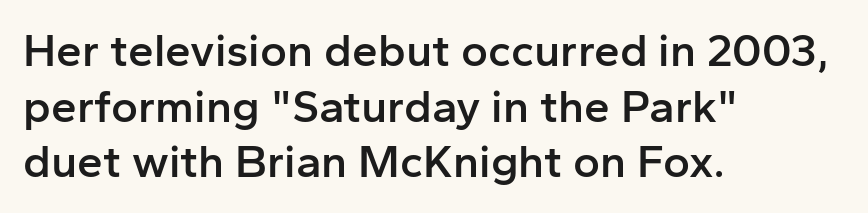
Stems and bowls a touch heavier than normal — semibold. This rendering uses left alignment, leaving the right contour irregular. Words appear dense and cohesive because spacing is normal. I'd call this a sans setting — the letters go barefoot.
